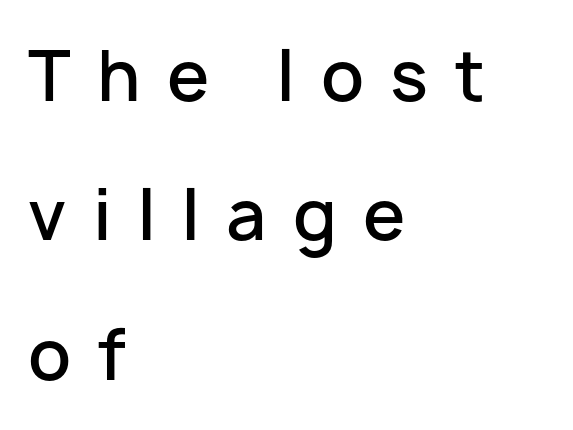
The image shows 68 px semibold sans-serif type, upright; set left-aligned, loose line spacing (2.05x), unusually wide letter spacing (+0.39 em), not underlined; low stroke contrast and a medium x-height.
